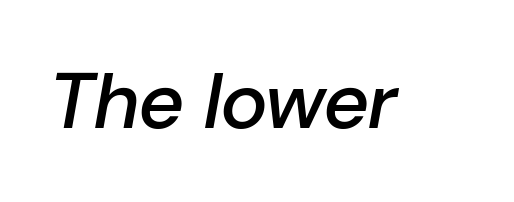
Q: Is the text bold? A: Semi-bold.
Q: Is the text italic (slanted)? A: Yes, it leans right by about 10 degrees.
Q: Is the text underlined? A: No.
Q: Is the spacing between letters normal or unusually wide? A: Normal.
Q: Width (condensed, normal, or wide)? A: Normal.
Q: Stroke contrast? A: Low.
Q: x-height? A: Medium.
Q: Monospaced? A: No.
